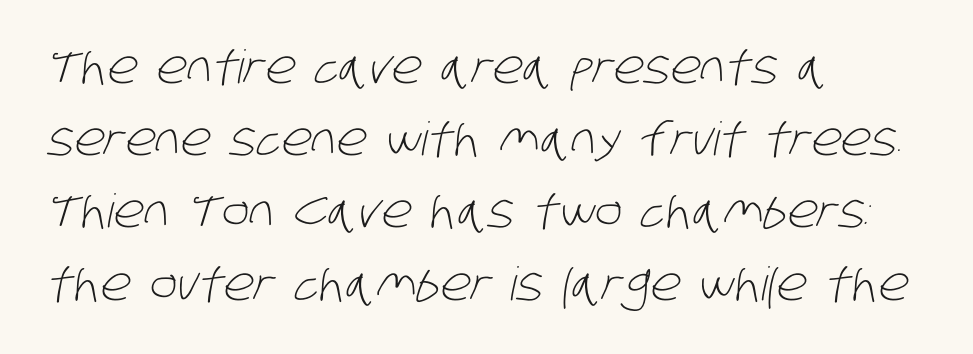
The image shows 46 px light, condensed sans-serif type; set left-aligned, normal line spacing (1.57x), normal letter spacing, not underlined; low stroke contrast and a large x-height.
